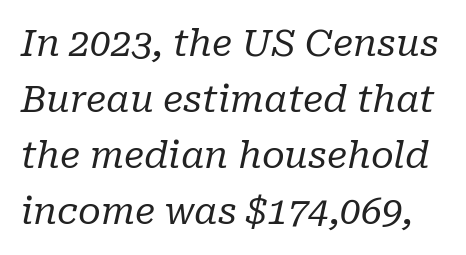
{"serif": "yes", "italic": "yes", "lean": "right", "slant_degrees": 10, "bold": "no", "weight": "regular", "width": "normal", "stroke_contrast": "low", "x_height": "medium", "monospaced": "no", "underline": "no", "line_spacing": "normal", "line_spacing_ratio": 1.51, "letter_spacing": "normal", "letter_spacing_em": 0.0, "glyph_px": 37}
